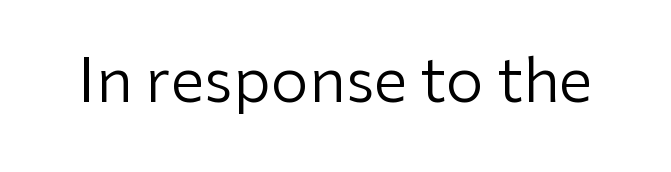
Q: Is the text bold? A: No.
Q: Is the text italic (slanted)? A: No, it is upright.
Q: Is the typeface a serif or a sans-serif typeface? A: Sans-serif.
Q: Is the text underlined? A: No.
Q: Is the spacing between letters normal or unusually wide? A: Normal.
Q: Width (condensed, normal, or wide)? A: Normal.
Q: Stroke contrast? A: Low.
Q: x-height? A: Medium.
Q: Monospaced? A: No.
